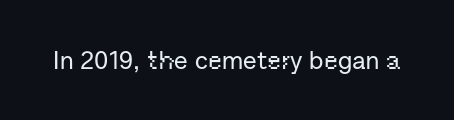
{"italic": "no", "underline": "no", "letter_spacing": "normal", "letter_spacing_em": 0.0, "glyph_px": 25}
